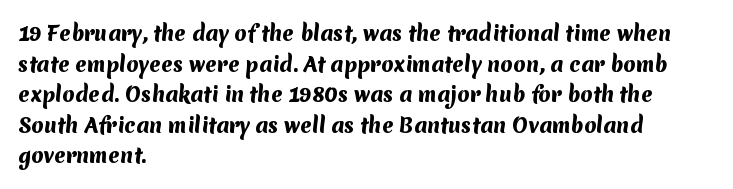
{"bold": "yes", "underline": "no", "align": "left", "line_spacing": "normal", "line_spacing_ratio": 1.53, "letter_spacing": "normal", "letter_spacing_em": 0.0, "glyph_px": 20}
